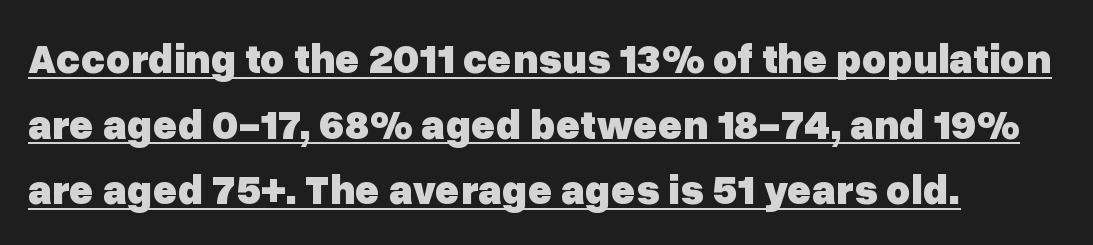
The image shows 42 px heavy sans-serif type, upright; set left-aligned, normal line spacing (1.56x), normal letter spacing, underlined; low stroke contrast and a medium x-height.
